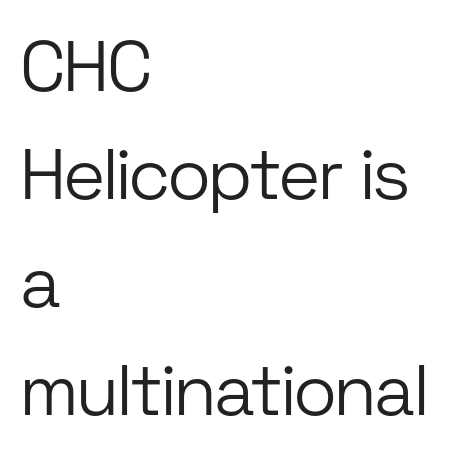
Varying glyph widths throughout — classic text-font behaviour. Compared with a centered layout, this one pins lines to the left instead. The lines sit at an ordinary, default distance from one another. A typesetter would label this face a sans.
